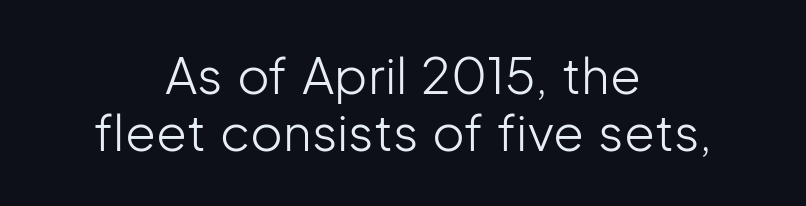
{"serif": "no", "italic": "no", "bold": "no", "weight": "light", "width": "normal", "stroke_contrast": "low", "x_height": "medium", "monospaced": "no", "underline": "no", "align": "center", "line_spacing": "tight", "line_spacing_ratio": 1.15, "letter_spacing": "normal", "letter_spacing_em": 0.0, "glyph_px": 50}
